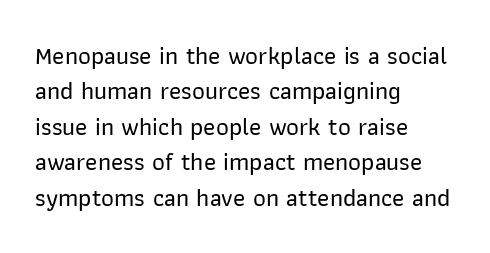
{"italic": "no", "underline": "no", "align": "left", "line_spacing": "normal", "line_spacing_ratio": 1.42, "letter_spacing": "normal", "letter_spacing_em": 0.0, "glyph_px": 25}
